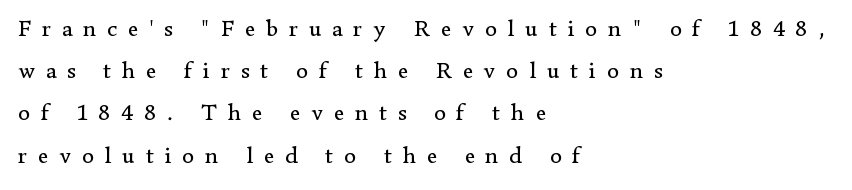
{"italic": "no", "bold": "no", "underline": "no", "align": "left", "line_spacing_ratio": 1.76, "letter_spacing": "wide", "letter_spacing_em": 0.45, "glyph_px": 24}
